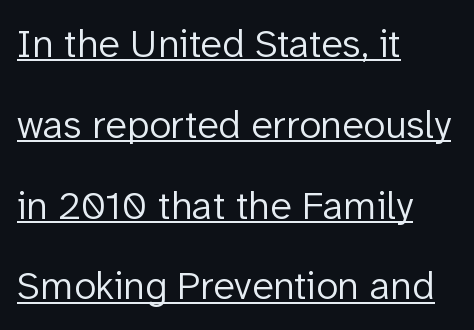
The image shows 40 px light sans-serif type, upright; set left-aligned, loose line spacing (2.02x), normal letter spacing, underlined; low stroke contrast and a medium x-height.
